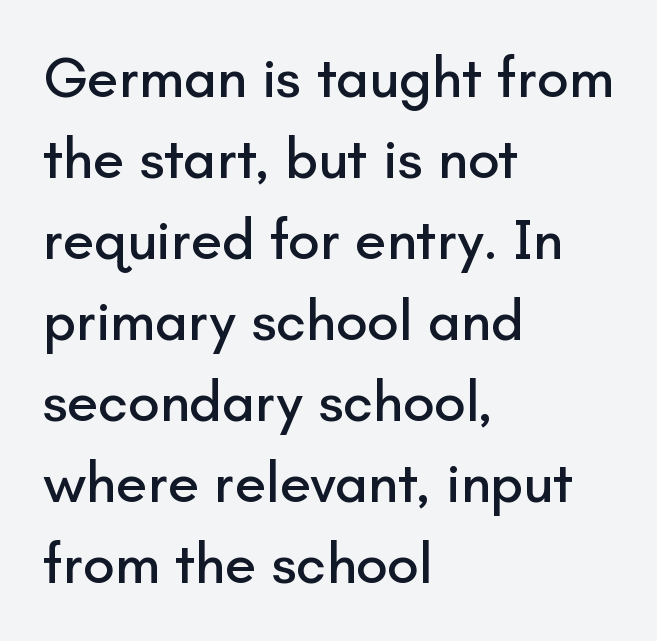
Q: Is the text italic (slanted)? A: No, it is upright.
Q: Is the typeface a serif or a sans-serif typeface? A: Sans-serif.
Q: Is the text underlined? A: No.
Q: How is the paragraph aligned? A: Left-aligned.
Q: Is the spacing between letters normal or unusually wide? A: Normal.
Q: Is the spacing between lines tight, normal or loose? A: Normal.
Q: Width (condensed, normal, or wide)? A: Normal.
Q: Stroke contrast? A: Low.
Q: x-height? A: Small.
Q: Monospaced? A: No.
